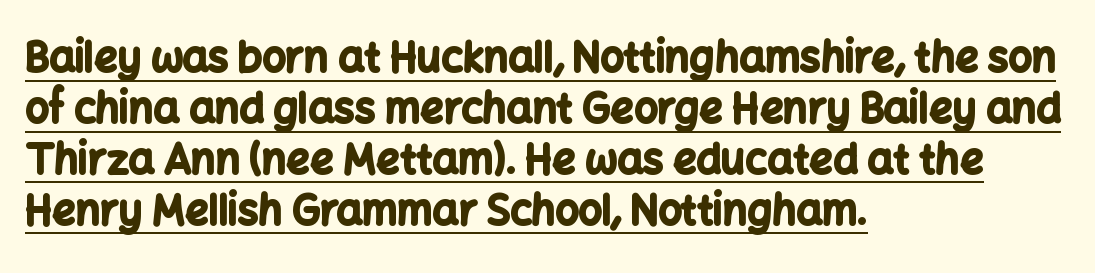
{"serif": "no", "italic": "no", "bold": "yes", "weight": "bold", "width": "normal", "stroke_contrast": "low", "x_height": "medium", "monospaced": "no", "underline": "yes", "align": "left", "line_spacing_ratio": 1.24, "letter_spacing": "normal", "letter_spacing_em": 0.0, "glyph_px": 41}
